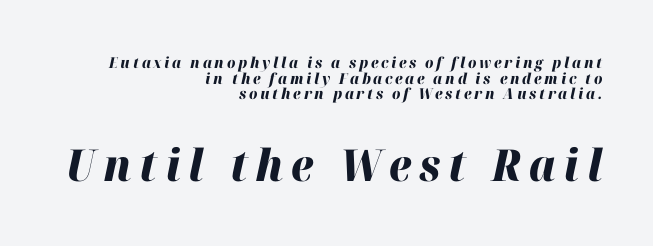
{"italic": "yes", "lean": "right", "slant_degrees": 12, "bold": "yes", "weight": "heavy", "width": "normal", "stroke_contrast": "high", "x_height": "medium", "monospaced": "no", "underline": "no", "align": "right", "line_spacing": "tight", "line_spacing_ratio": 1.05, "larger_block": "second", "size_ratio": 2.93, "glyph_px": 44}
